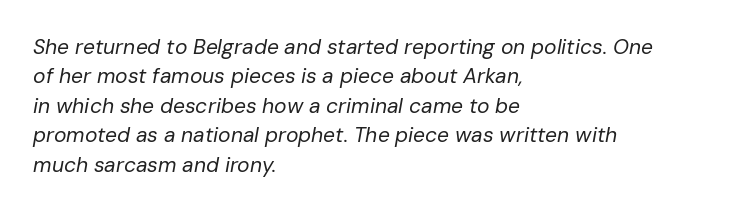
No extra tracking has been applied to these lines. These lines were composed using italics. Weight: regular or lighter. Honestly, there is no underline to notice here at all. The passage is arranged the way most books set body copy — flush left. This block has exactly the height ordinary leading produces.
